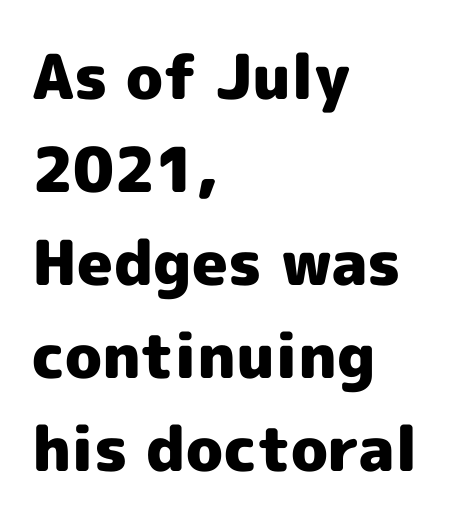
{"serif": "no", "italic": "no", "bold": "yes", "weight": "heavy", "width": "normal", "x_height": "medium", "monospaced": "no", "underline": "no", "align": "left", "line_spacing": "normal", "line_spacing_ratio": 1.5, "letter_spacing": "normal", "letter_spacing_em": 0.0, "glyph_px": 62}
